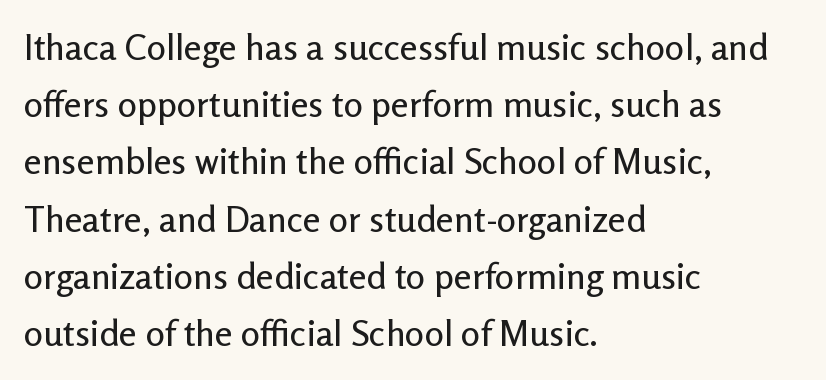
Proportional: the letters do not fall into vertical columns. Is there any slant? The stems are plumb. In terms of letterform style, serifs are entirely absent. Letters rest on an invisible, unmarked baseline. Observe the ordinary spacing: letters are neighbours, not strangers. Caption: multi-line text, flush left, ragged right.
